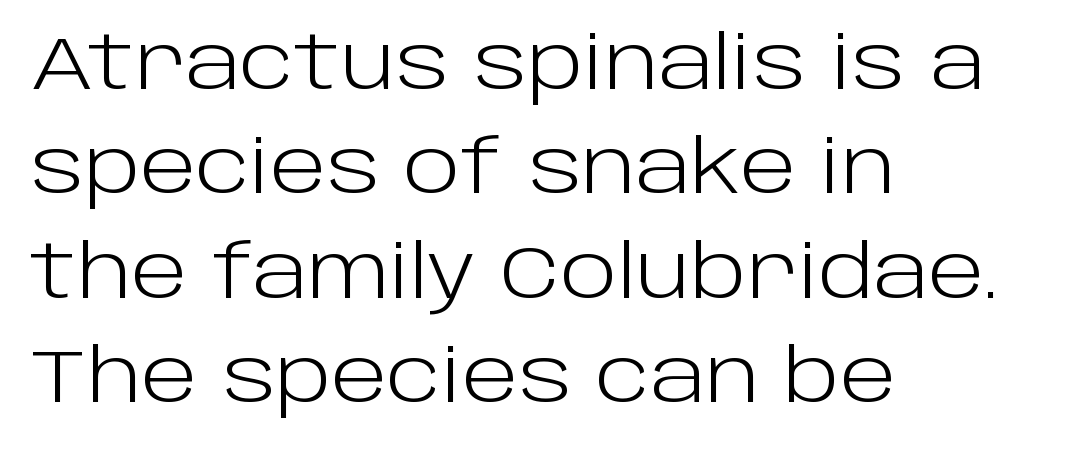
{"serif": "no", "italic": "no", "bold": "no", "weight": "light", "width": "normal", "stroke_contrast": "low", "x_height": "large", "monospaced": "no", "underline": "no", "align": "left", "line_spacing": "normal", "line_spacing_ratio": 1.41, "letter_spacing": "normal", "letter_spacing_em": 0.0, "glyph_px": 74}
